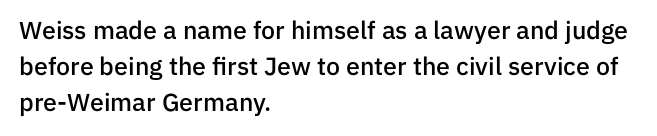
The image shows 25 px text type, upright; set left-aligned, normal line spacing (1.44x), normal letter spacing, not underlined.
